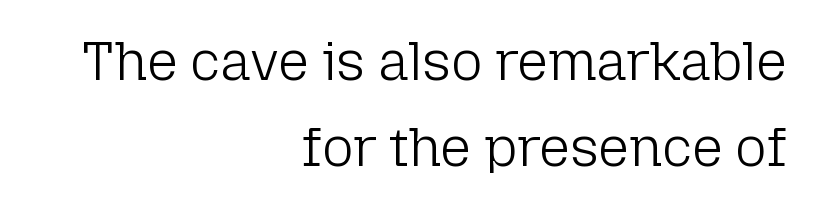
This sample is right-justified, so line beginnings fall wherever the words allow. A typesetter would call this proportional, since set widths differ per character. Regarding leading, the lines here are spaced in the standard way. The passage shown is not underscored anywhere. Is this a sans? Yes — the strokes have no serifs.
